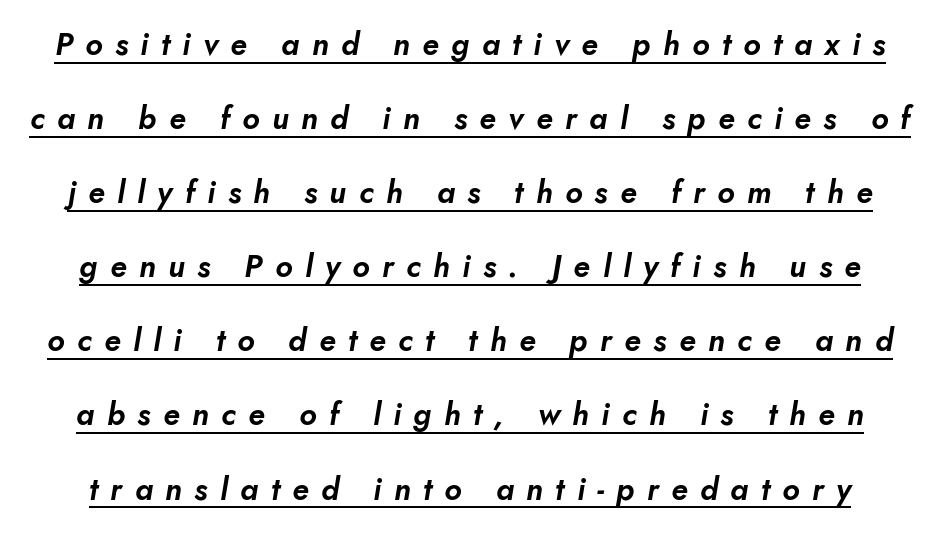
The image shows 31 px text type, italic (leaning right); set loose line spacing (2.39x), unusually wide letter spacing (+0.4 em), underlined; low stroke contrast and a small x-height.
